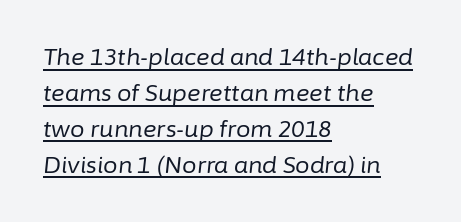
The image shows 23 px text type, italic (leaning right); set left-aligned, normal line spacing (1.56x), normal letter spacing, underlined.
